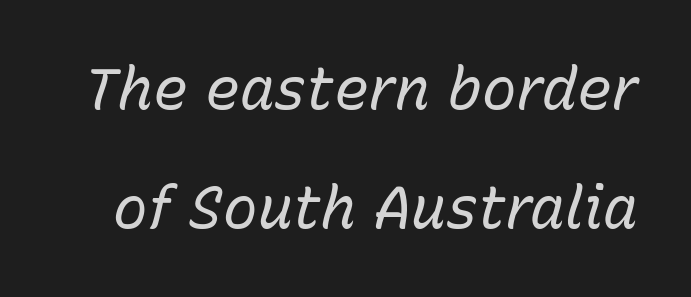
The zone under the glyphs is completely vacant. Compared with typical paragraphs, the rows here are farther apart. The letters advance in unequal steps, a hallmark of proportional type. The rendering keeps characters at their native spacing. Stem width sits at or under what a default text font uses.
